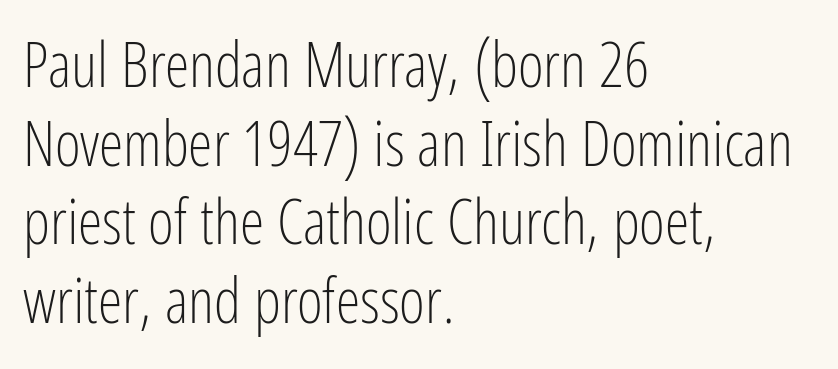
Notice how the passage keeps a crisp vertical edge on the left only. You could not count columns in this text — the font is proportionally spaced. The font sits on the lighter half of the weight spectrum, regular included. The line texture is even and compact thanks to regular tracking.
